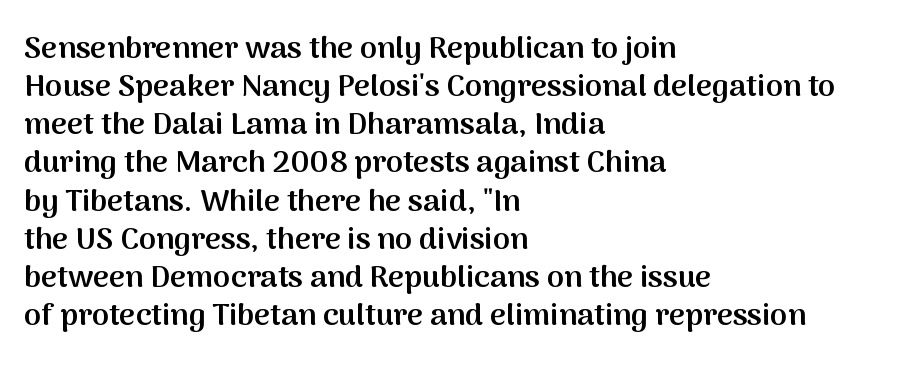
Q: Is the text bold? A: Semi-bold.
Q: Is the text italic (slanted)? A: No, it is upright.
Q: Is the typeface a serif or a sans-serif typeface? A: Sans-serif.
Q: Is the text underlined? A: No.
Q: How is the paragraph aligned? A: Left-aligned.
Q: Is the spacing between letters normal or unusually wide? A: Normal.
Q: Width (condensed, normal, or wide)? A: Normal.
Q: Stroke contrast? A: Medium.
Q: x-height? A: Medium.
Q: Monospaced? A: No.
